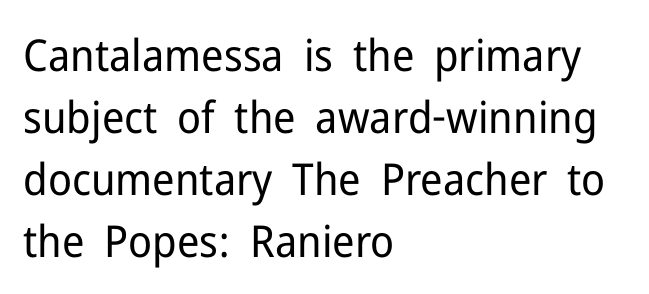
The image shows 44 px regular-weight sans-serif type, upright; set left-aligned, normal line spacing (1.41x), normal letter spacing, not underlined; low stroke contrast and a medium x-height.
